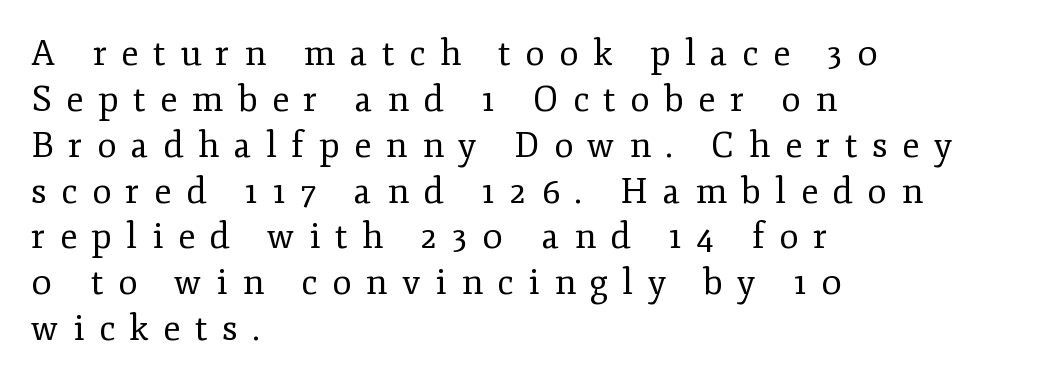
Q: Is the text bold? A: No.
Q: Is the text italic (slanted)? A: No, it is upright.
Q: Is the typeface a serif or a sans-serif typeface? A: Serif.
Q: Is the text underlined? A: No.
Q: How is the paragraph aligned? A: Left-aligned.
Q: Is the spacing between letters normal or unusually wide? A: Unusually wide.
Q: Is the spacing between lines tight, normal or loose? A: Normal.
Q: Width (condensed, normal, or wide)? A: Normal.
Q: Stroke contrast? A: Low.
Q: x-height? A: Small.
Q: Monospaced? A: No.
